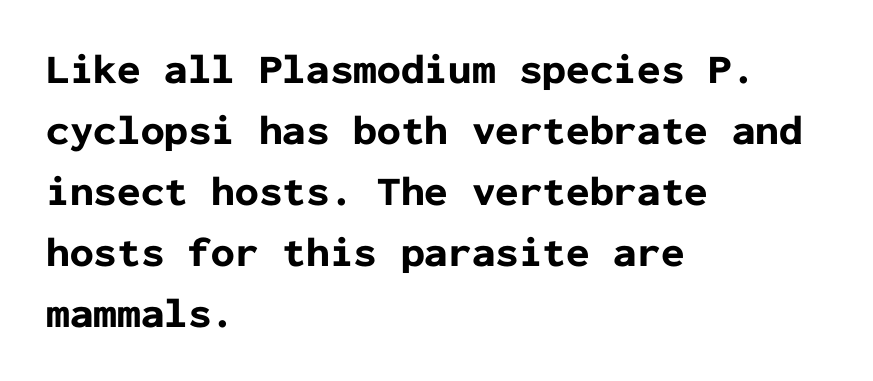
The image shows 42 px bold sans-serif type, upright, monospaced; set left-aligned, normal line spacing (1.45x), normal letter spacing, not underlined; low stroke contrast and a medium x-height.
